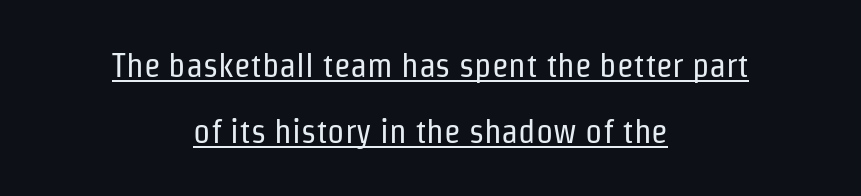
Typeset on center — no edge is straight. This rendering employs a face without finishing strokes, i.e., a sans-serif. Weight: regular or lighter. This is the regular roman posture of the typeface. Loosely led — the rows are spread out.
